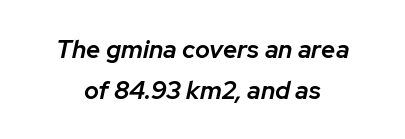
Q: Is the text bold? A: Semi-bold.
Q: Is the text italic (slanted)? A: Yes, it leans right by about 12 degrees.
Q: Is the text underlined? A: No.
Q: How is the paragraph aligned? A: Centered.
Q: Is the spacing between letters normal or unusually wide? A: Normal.
Q: Is the spacing between lines tight, normal or loose? A: Normal.
